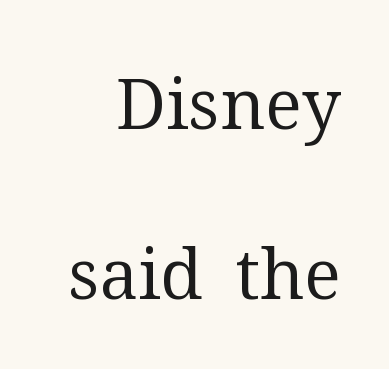
The image shows 70 px regular-weight serif type, upright; set right-aligned, loose line spacing (2.43x), normal letter spacing, not underlined; medium stroke contrast and a medium x-height.
